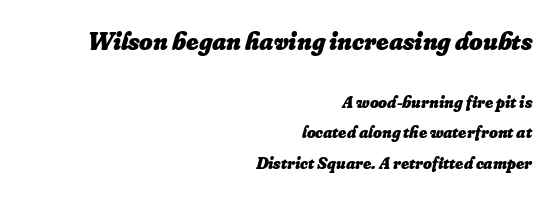
Looking at the ascenders, they clearly lean. Size hierarchy here favors the leading block over the trailing one. This rendering leaves character spacing at its baseline value. Strokes here are thick enough to call this a true bold. Has an underline been added? It has not.
